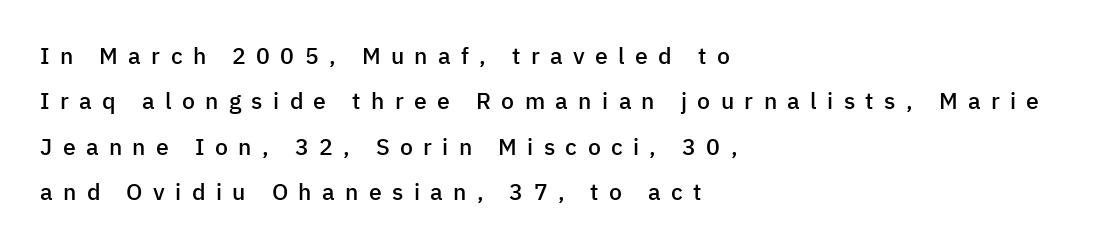
The image shows 23 px text type, upright; set left-aligned, loose line spacing (1.97x), unusually wide letter spacing (+0.45 em), not underlined.
